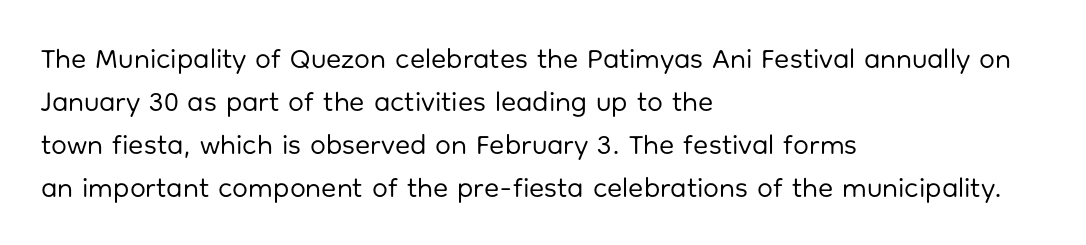
{"serif": "no", "italic": "no", "bold": "no", "weight": "regular", "width": "normal", "stroke_contrast": "low", "x_height": "medium", "monospaced": "no", "underline": "no", "align": "left", "line_spacing": "normal", "line_spacing_ratio": 1.53, "letter_spacing": "normal", "letter_spacing_em": 0.0, "glyph_px": 28}
